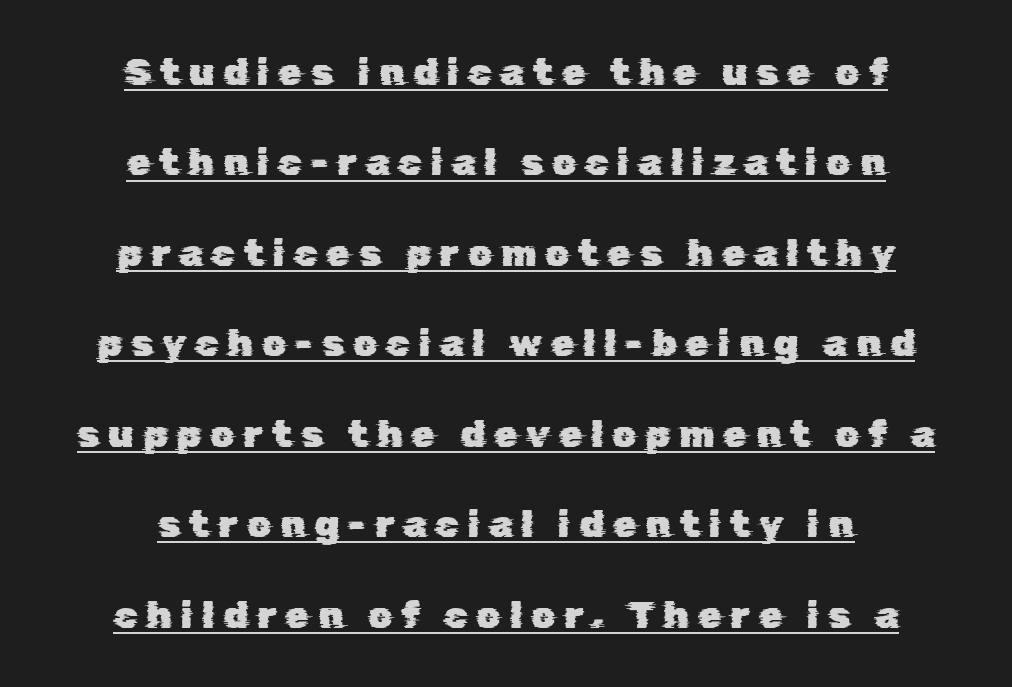
Q: Is the typeface a serif or a sans-serif typeface? A: Sans-serif.
Q: Is the text underlined? A: Yes.
Q: How is the paragraph aligned? A: Centered.
Q: Is the spacing between letters normal or unusually wide? A: Unusually wide.
Q: Is the spacing between lines tight, normal or loose? A: Loose.
Q: Width (condensed, normal, or wide)? A: Normal.
Q: Stroke contrast? A: Low.
Q: x-height? A: Medium.
Q: Monospaced? A: No.
